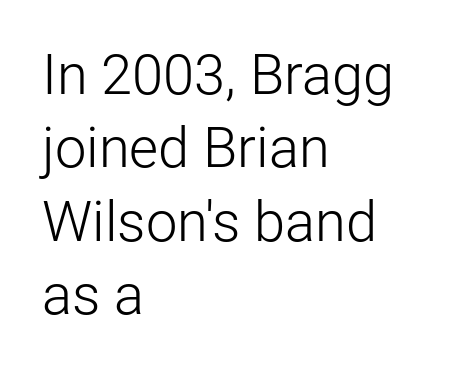
How would I describe the line gaps? Plain and ordinary. A typesetter would call this proportional, since set widths differ per character. Nobody drew a line under any word here. Serif or sans? Sans — the stroke terminals are bare. These lines keep a tight, regular rhythm from letter to letter.
